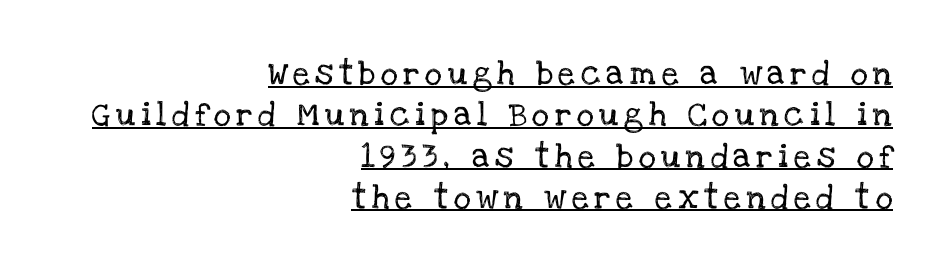
A typesetter would call this heavily tracked-out type. The lines are quadded right. Italic? Not at all — the glyphs are vertical. Beneath each row of characters lies a ruled line.
